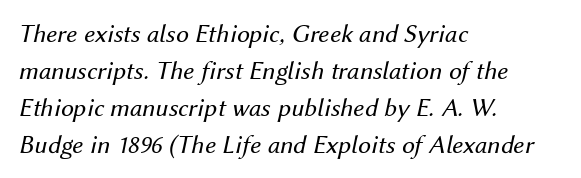
Where is the straight margin? On the left. Unmarked baselines from the first word to the last. Heft: none added — not bold. The font's italic variant was chosen for this text. Glyph-to-glyph distance matches everyday printed text. The designer left line spacing at the default.
